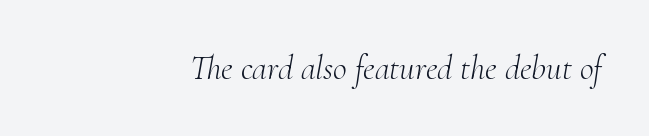
Q: Is the text bold? A: No.
Q: Is the text italic (slanted)? A: Yes, it leans right by about 10 degrees.
Q: Is the typeface a serif or a sans-serif typeface? A: Serif.
Q: Is the text underlined? A: No.
Q: How is the paragraph aligned? A: Right-aligned.
Q: Is the spacing between letters normal or unusually wide? A: Normal.
Q: Width (condensed, normal, or wide)? A: Normal.
Q: Stroke contrast? A: Medium.
Q: x-height? A: Small.
Q: Monospaced? A: No.
